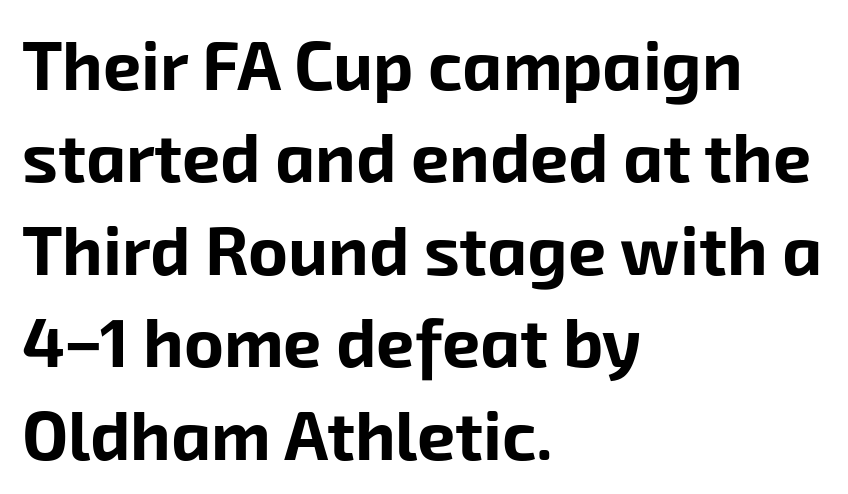
Q: Is the text bold? A: Yes.
Q: Is the typeface a serif or a sans-serif typeface? A: Sans-serif.
Q: Is the text underlined? A: No.
Q: How is the paragraph aligned? A: Left-aligned.
Q: Is the spacing between letters normal or unusually wide? A: Normal.
Q: Is the spacing between lines tight, normal or loose? A: Normal.
Q: Width (condensed, normal, or wide)? A: Normal.
Q: Stroke contrast? A: Low.
Q: x-height? A: Medium.
Q: Monospaced? A: No.
